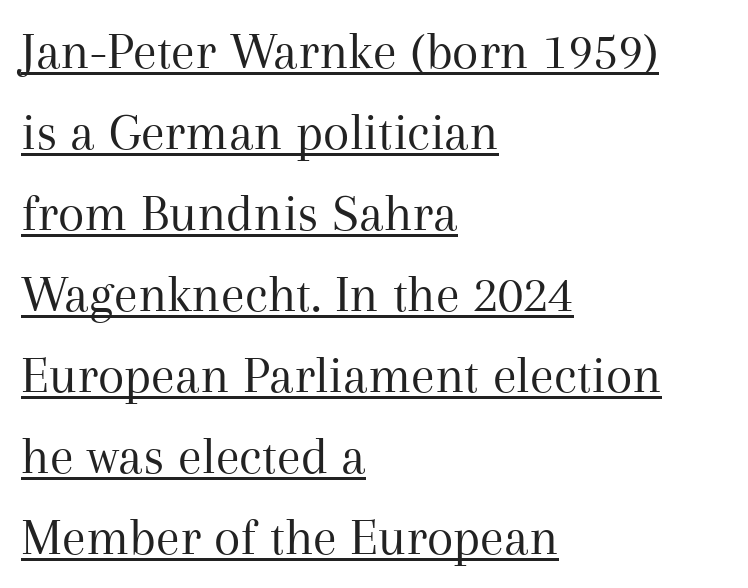
If you drew a line through each stem, it would be perfectly vertical. Students, note that the glyphs here touch the page at normal intervals. Which margin do the lines hug? The left one — the right edge is uneven. What kind of face is this? One with serifs.
